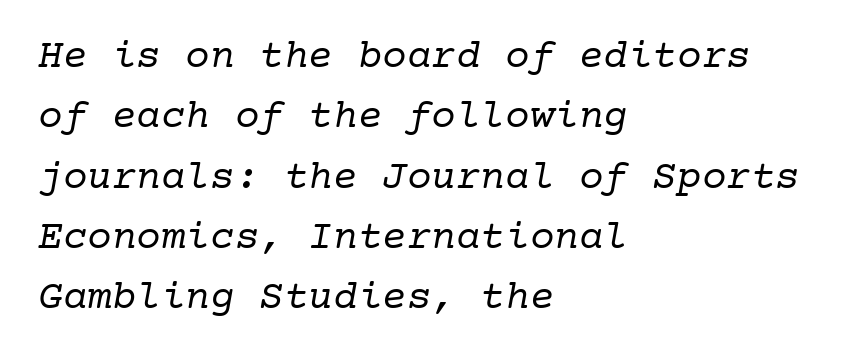
The image shows 41 px regular-weight serif type, monospaced; set left-aligned, normal line spacing (1.47x), normal letter spacing, not underlined; low stroke contrast and a medium x-height.
